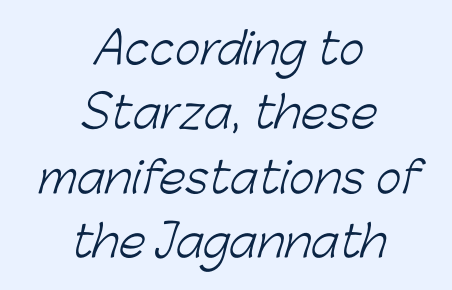
The image shows 43 px light sans-serif type; set centered, normal line spacing (1.5x), normal letter spacing, not underlined; low stroke contrast and a medium x-height.
